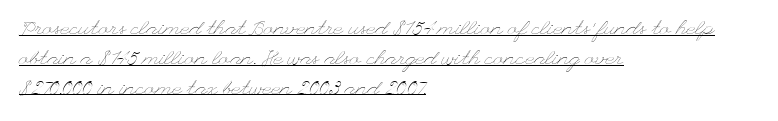
Q: Is the text bold? A: No.
Q: Is the text italic (slanted)? A: Yes.
Q: Is the text underlined? A: Yes.
Q: How is the paragraph aligned? A: Left-aligned.
Q: Is the spacing between letters normal or unusually wide? A: Normal.
Q: Is the spacing between lines tight, normal or loose? A: Normal.
